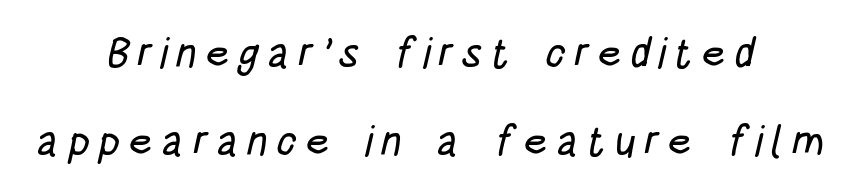
{"serif": "no", "width": "condensed", "stroke_contrast": "low", "x_height": "large", "monospaced": "no", "underline": "no", "align": "center", "line_spacing": "loose", "line_spacing_ratio": 2.09, "glyph_px": 42}
